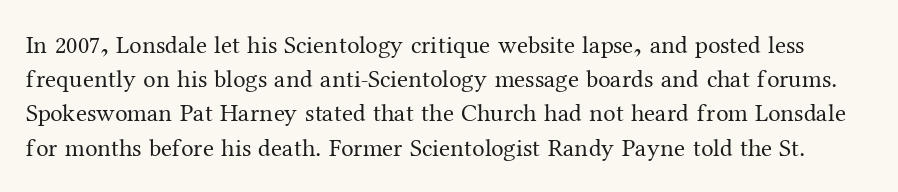
Q: Is the text bold? A: No.
Q: Is the text italic (slanted)? A: No, it is upright.
Q: Is the text underlined? A: No.
Q: Is the spacing between letters normal or unusually wide? A: Normal.
Q: Is the spacing between lines tight, normal or loose? A: Normal.
